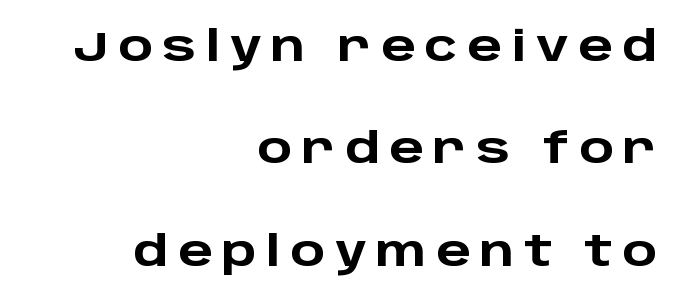
The image shows 41 px heavy, wide sans-serif type, upright; set right-aligned, loose line spacing (2.5x), unusually wide letter spacing (+0.23 em), not underlined; low stroke contrast and a large x-height.
